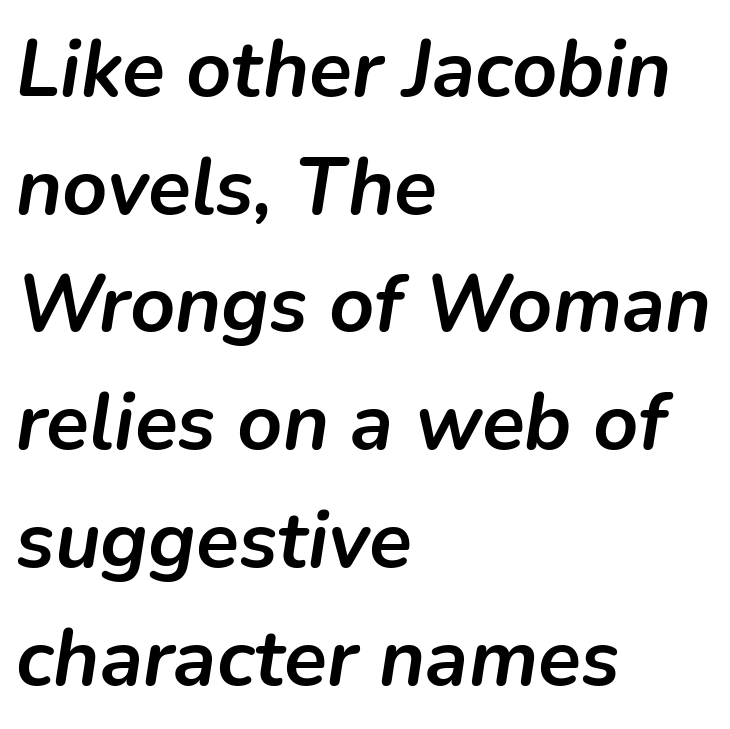
{"italic": "yes", "lean": "right", "slant_degrees": 9, "bold": "yes", "weight": "semibold", "width": "normal", "stroke_contrast": "low", "x_height": "medium", "monospaced": "no", "underline": "no", "align": "left", "line_spacing": "normal", "line_spacing_ratio": 1.49, "letter_spacing": "normal", "letter_spacing_em": 0.0, "glyph_px": 79}
